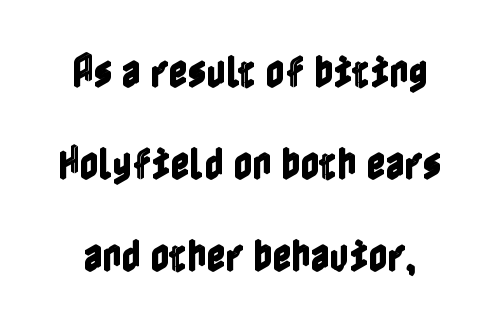
{"italic": "no", "width": "condensed", "x_height": "medium", "underline": "no", "align": "center", "line_spacing": "loose", "line_spacing_ratio": 2.49, "letter_spacing": "normal", "letter_spacing_em": 0.0, "glyph_px": 37}
